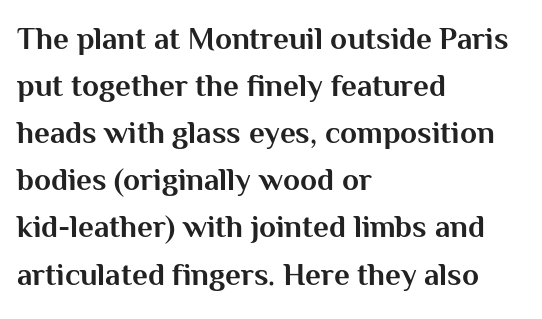
{"serif": "no", "italic": "no", "bold": "yes", "weight": "bold", "width": "normal", "stroke_contrast": "medium", "x_height": "medium", "monospaced": "no", "underline": "no", "align": "left", "line_spacing": "normal", "line_spacing_ratio": 1.52, "letter_spacing": "normal", "letter_spacing_em": 0.0, "glyph_px": 31}
